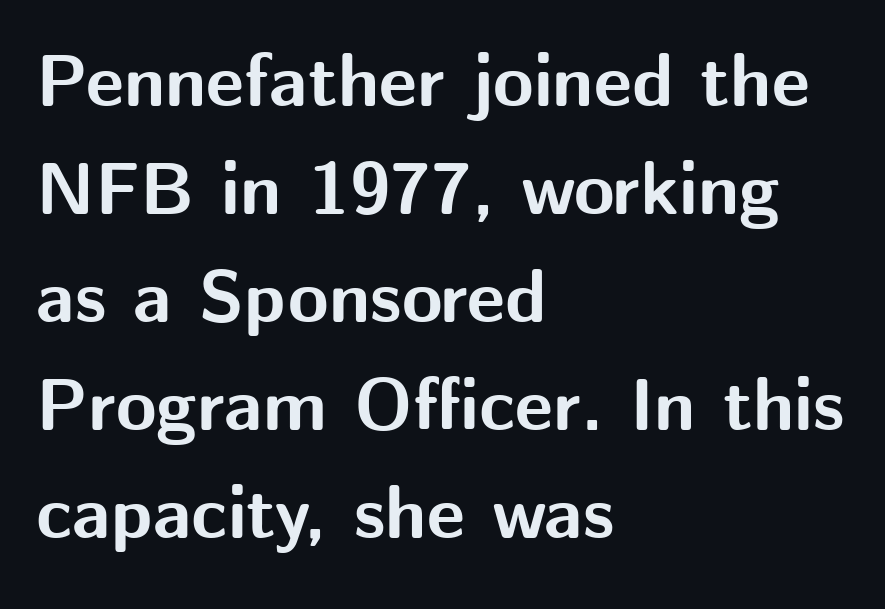
The image shows 74 px bold sans-serif type, upright; set left-aligned, normal line spacing (1.46x), normal letter spacing, not underlined; medium stroke contrast and a medium x-height.
